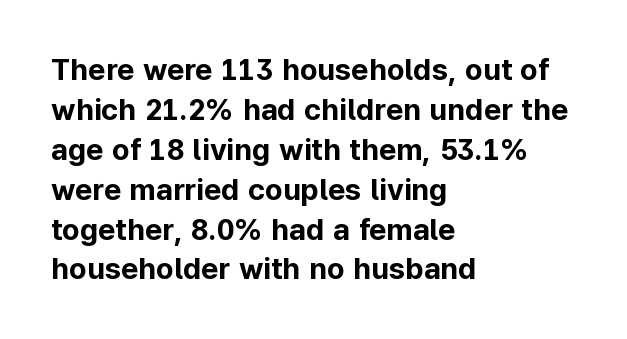
The image shows 30 px bold sans-serif type, upright; set left-aligned, normal line spacing (1.33x), normal letter spacing, not underlined; low stroke contrast and a medium x-height.
